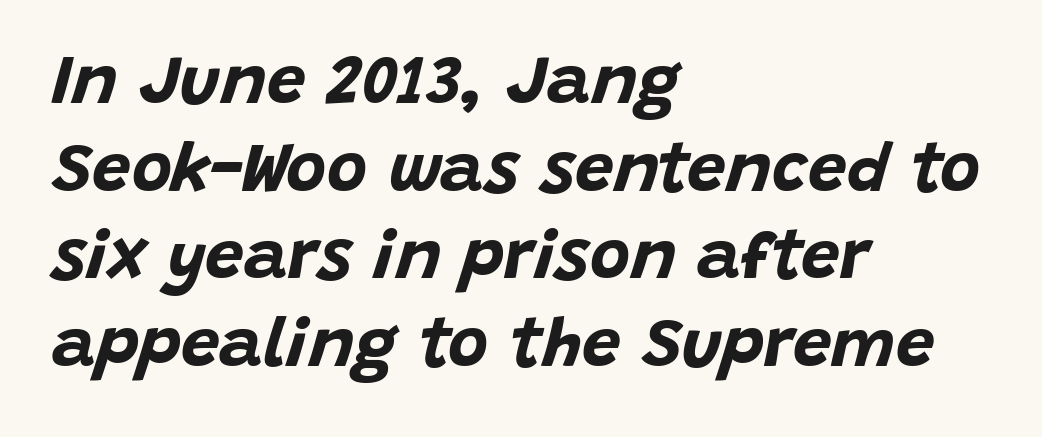
{"italic": "yes", "lean": "right", "slant_degrees": 15, "bold": "yes", "weight": "bold", "width": "normal", "stroke_contrast": "low", "x_height": "large", "monospaced": "no", "underline": "no", "align": "left", "line_spacing": "normal", "line_spacing_ratio": 1.27, "letter_spacing": "normal", "letter_spacing_em": 0.0, "glyph_px": 69}
